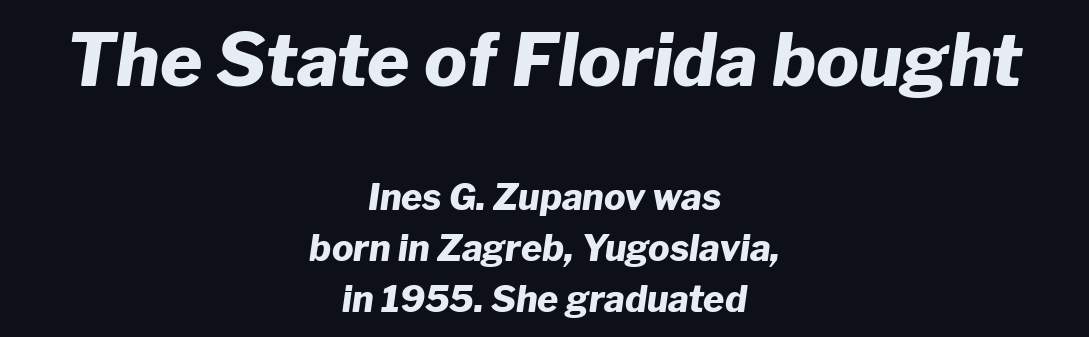
Quick note: underline off. Here the first block reads like a headline and the second like body copy. A normal amount of white space separates one row of letters from the next. Visually the block forms a symmetrical silhouette, jagged on both flanks.
